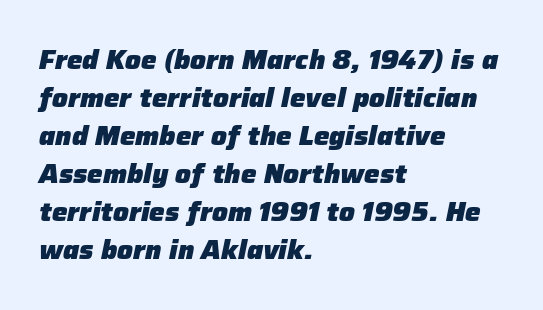
Yep, that's italic — everything's leaning. Normally led — the rows are evenly, conventionally spaced. The letterforms sit shoulder to shoulder at normal distance. These lines stack with their left ends in a neat column. Underlining? Definitely not there.
